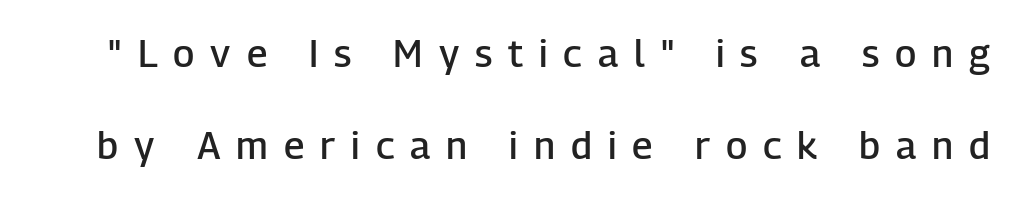
Q: Is the text bold? A: Semi-bold.
Q: Is the text italic (slanted)? A: No, it is upright.
Q: Is the typeface a serif or a sans-serif typeface? A: Sans-serif.
Q: Is the text underlined? A: No.
Q: Is the spacing between letters normal or unusually wide? A: Unusually wide.
Q: Is the spacing between lines tight, normal or loose? A: Loose.
Q: Width (condensed, normal, or wide)? A: Normal.
Q: Stroke contrast? A: Low.
Q: x-height? A: Medium.
Q: Monospaced? A: No.
